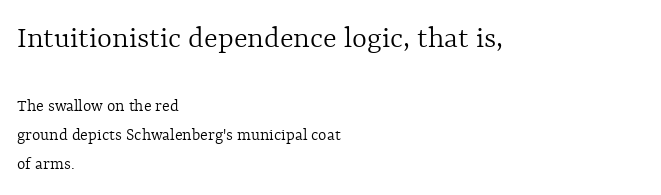
The image shows 32 px light type, upright; set left-aligned, normal line spacing (1.61x), normal letter spacing, not underlined; the first (top) block is 1.78x larger; a medium x-height.
